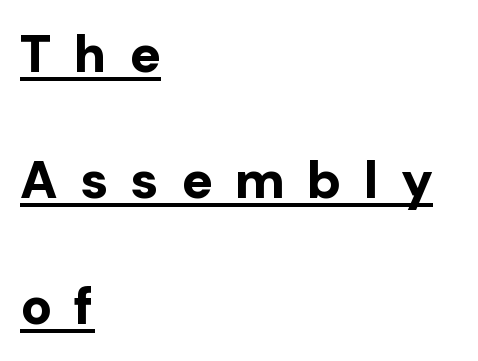
The characters look thick and weighty, a clear bold. Proportional: the letters do not fall into vertical columns. The rendering shows plain stroke endings on the letterforms — a sans-serif design. Like a heading marked for emphasis, these lines bear an underscore.
